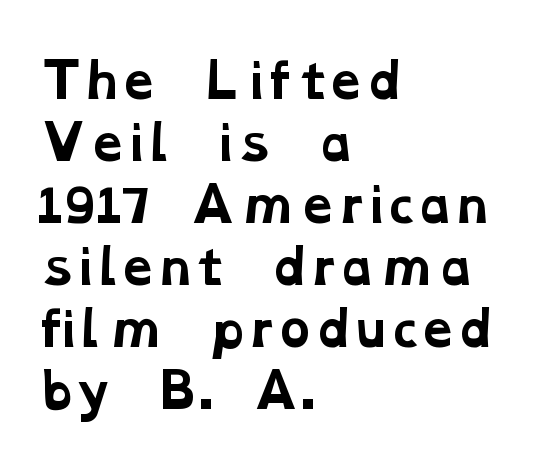
{"serif": "yes", "bold": "yes", "weight": "bold", "width": "wide", "stroke_contrast": "low", "x_height": "medium", "monospaced": "no", "underline": "no", "align": "left", "line_spacing": "normal", "line_spacing_ratio": 1.32, "letter_spacing": "normal", "letter_spacing_em": 0.0, "glyph_px": 47}
